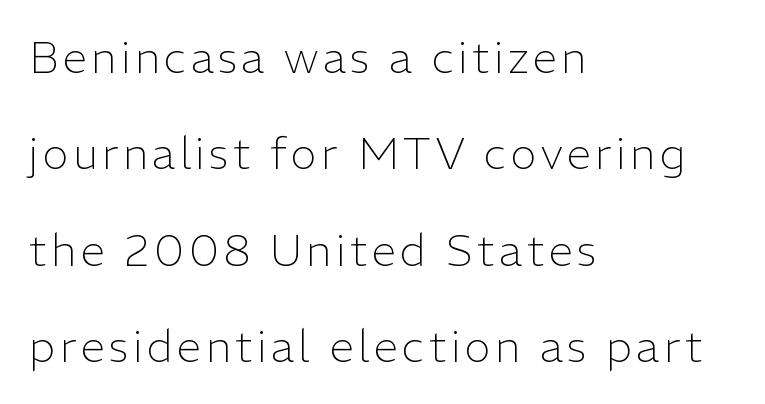
Q: Is the text bold? A: No.
Q: Is the text italic (slanted)? A: No, it is upright.
Q: Is the typeface a serif or a sans-serif typeface? A: Sans-serif.
Q: Is the text underlined? A: No.
Q: How is the paragraph aligned? A: Left-aligned.
Q: Is the spacing between lines tight, normal or loose? A: Loose.
Q: Width (condensed, normal, or wide)? A: Normal.
Q: Stroke contrast? A: Low.
Q: x-height? A: Medium.
Q: Monospaced? A: No.
